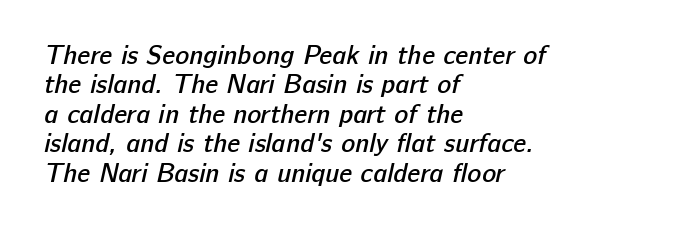
Q: Is the text bold? A: Semi-bold.
Q: Is the text underlined? A: No.
Q: How is the paragraph aligned? A: Left-aligned.
Q: Is the spacing between letters normal or unusually wide? A: Normal.
Q: Is the spacing between lines tight, normal or loose? A: Tight.
